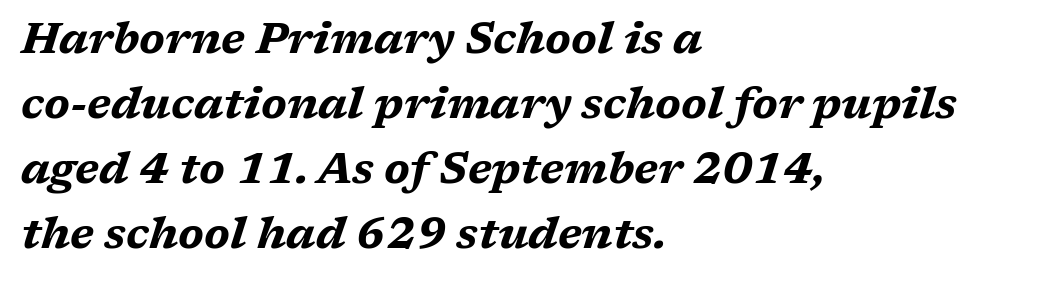
The image shows 43 px bold, wide type, italic (leaning right); set left-aligned, normal line spacing (1.51x), normal letter spacing, not underlined; medium stroke contrast and a medium x-height.
